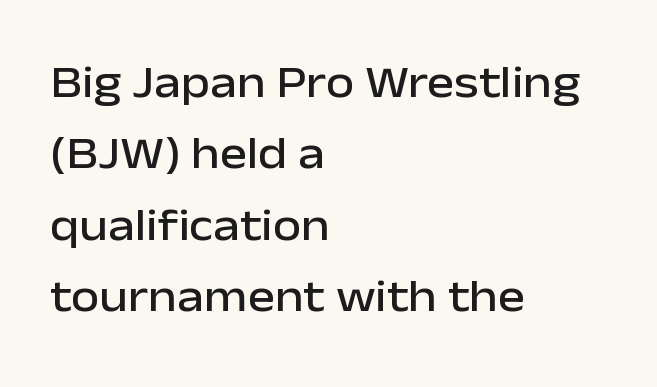
Notice how descenders clear the ascenders below comfortably — that's standard leading. Unmarked baselines from the first word to the last. Nobody touched the tracking dial on this one. This sample is left-justified, so line endings fall wherever the words run out.
